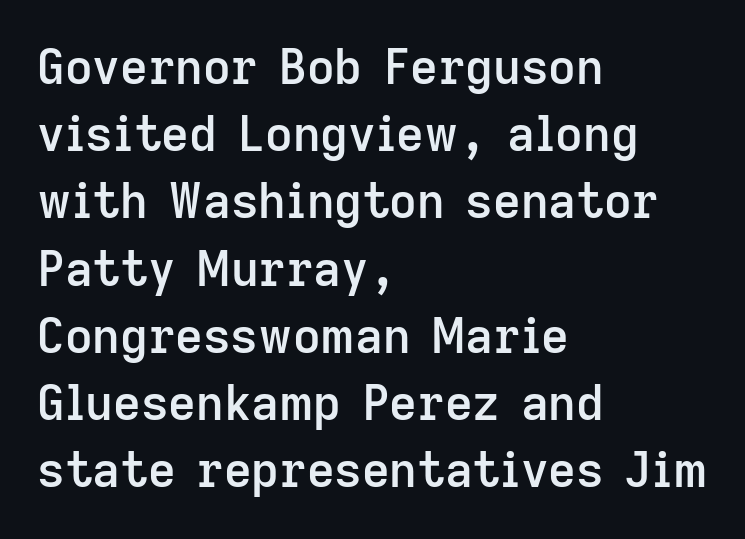
Q: Is the text bold? A: Semi-bold.
Q: Is the text italic (slanted)? A: No, it is upright.
Q: Is the typeface a serif or a sans-serif typeface? A: Sans-serif.
Q: Is the text underlined? A: No.
Q: How is the paragraph aligned? A: Left-aligned.
Q: Is the spacing between letters normal or unusually wide? A: Normal.
Q: Is the spacing between lines tight, normal or loose? A: Normal.
Q: Width (condensed, normal, or wide)? A: Normal.
Q: Stroke contrast? A: Low.
Q: x-height? A: Medium.
Q: Monospaced? A: No.
